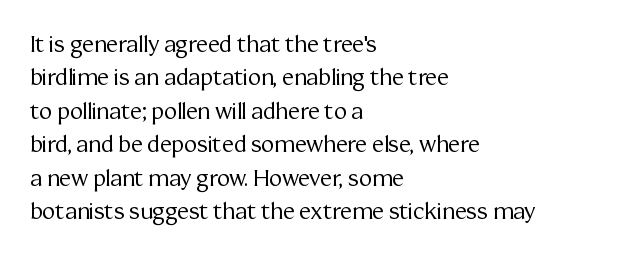
Summary of vertical rhythm: regular, with standard interline spacing. No extra ink here — the face is not bold. Quick note: not italic, upright. Horizontal alignment here is leftward, the default for most running prose.
